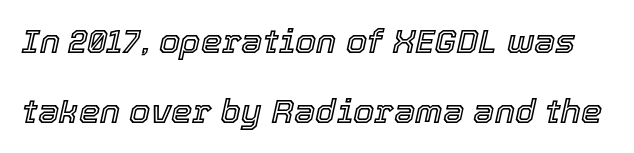
Q: Is the text italic (slanted)? A: Yes, it leans right by about 12 degrees.
Q: Is the text underlined? A: No.
Q: Is the spacing between letters normal or unusually wide? A: Normal.
Q: Is the spacing between lines tight, normal or loose? A: Loose.
Q: Width (condensed, normal, or wide)? A: Normal.
Q: x-height? A: Medium.
Q: Monospaced? A: No.
